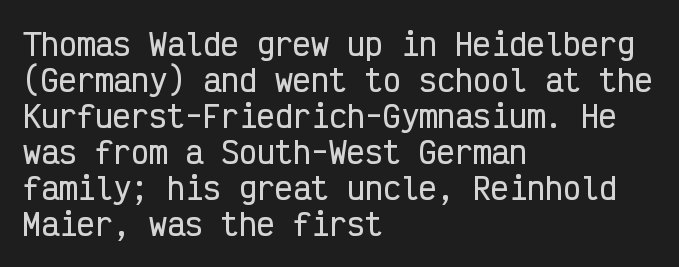
You could count columns in this text — the font is strictly monospaced. Caption: standard tracking, unaltered. Underlining? Definitely not there. Teacher's note: observe the even left margin — that is flush-left alignment. Designer's note — italics off, roman on. Classification — sans serif.
